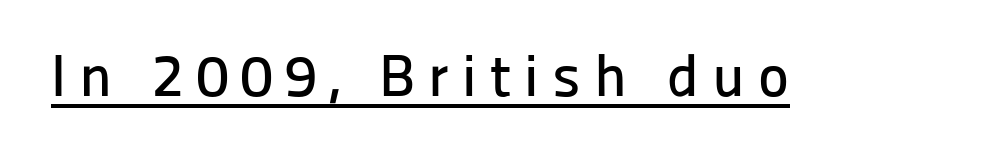
Q: Is the text italic (slanted)? A: No, it is upright.
Q: Is the typeface a serif or a sans-serif typeface? A: Sans-serif.
Q: Is the text underlined? A: Yes.
Q: Is the spacing between letters normal or unusually wide? A: Unusually wide.
Q: Width (condensed, normal, or wide)? A: Normal.
Q: Stroke contrast? A: Low.
Q: x-height? A: Medium.
Q: Monospaced? A: No.
